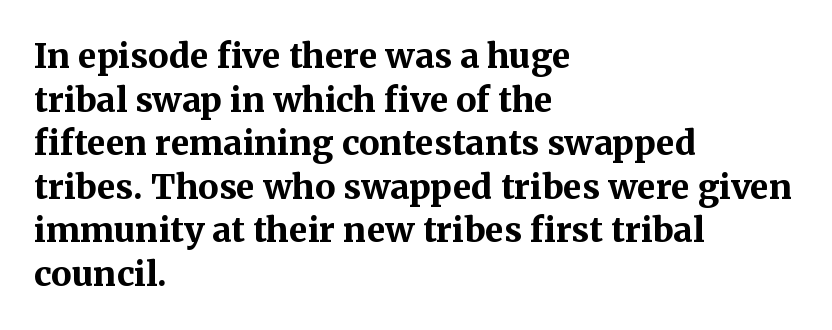
Q: Is the text bold? A: Yes.
Q: Is the text italic (slanted)? A: No, it is upright.
Q: Is the typeface a serif or a sans-serif typeface? A: Serif.
Q: Is the text underlined? A: No.
Q: How is the paragraph aligned? A: Left-aligned.
Q: Is the spacing between letters normal or unusually wide? A: Normal.
Q: Is the spacing between lines tight, normal or loose? A: Normal.
Q: Width (condensed, normal, or wide)? A: Normal.
Q: Stroke contrast? A: Medium.
Q: x-height? A: Medium.
Q: Monospaced? A: No.
